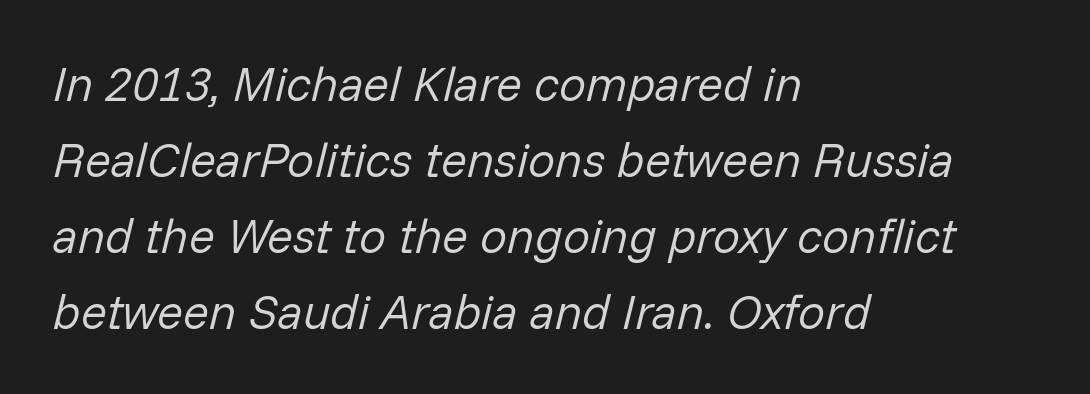
The image shows 48 px regular-weight type, italic (leaning right); set left-aligned, normal line spacing (1.58x), normal letter spacing, not underlined; low stroke contrast and a medium x-height.
